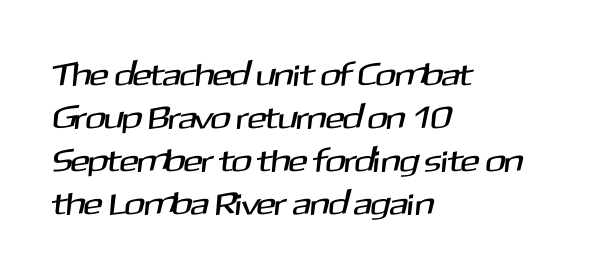
Q: Is the typeface a serif or a sans-serif typeface? A: Sans-serif.
Q: Is the text underlined? A: No.
Q: How is the paragraph aligned? A: Left-aligned.
Q: Is the spacing between letters normal or unusually wide? A: Normal.
Q: Is the spacing between lines tight, normal or loose? A: Normal.
Q: Width (condensed, normal, or wide)? A: Normal.
Q: Stroke contrast? A: Medium.
Q: x-height? A: Medium.
Q: Monospaced? A: No.
